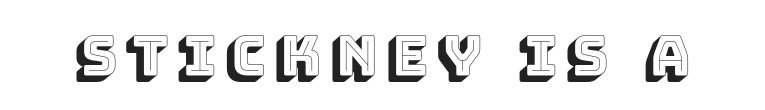
Q: Is the text italic (slanted)? A: No, it is upright.
Q: Is the text underlined? A: No.
Q: Width (condensed, normal, or wide)? A: Normal.
Q: x-height? A: Large.
Q: Monospaced? A: No.
